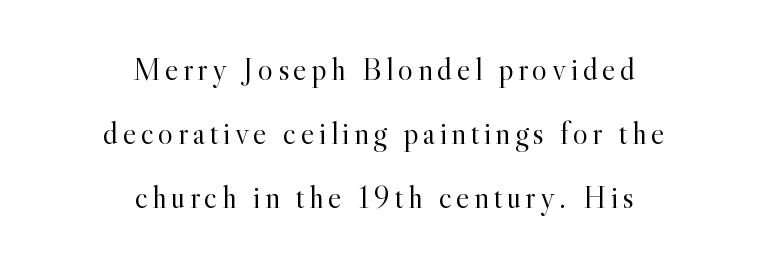
The leading is generous, giving the passage an open texture. Do the characters align in a grid? No, the font is proportional. These lines were composed using upright roman letters. The strip under each line holds only bare page. Where is the straight margin? There isn't one; the lines are centered.
